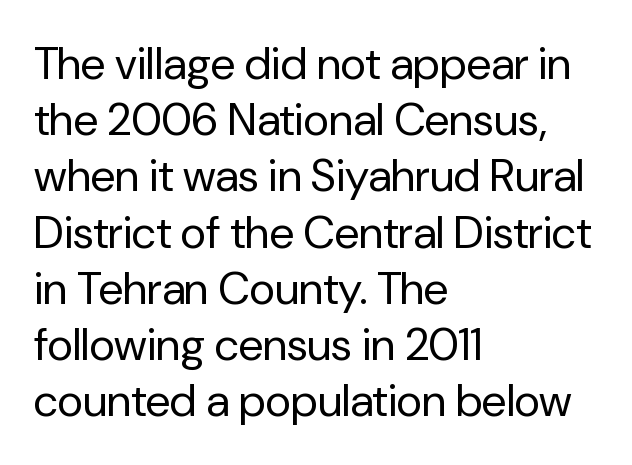
Q: Is the text bold? A: No.
Q: Is the text italic (slanted)? A: No, it is upright.
Q: Is the typeface a serif or a sans-serif typeface? A: Sans-serif.
Q: Is the text underlined? A: No.
Q: How is the paragraph aligned? A: Left-aligned.
Q: Is the spacing between letters normal or unusually wide? A: Normal.
Q: Is the spacing between lines tight, normal or loose? A: Normal.
Q: Width (condensed, normal, or wide)? A: Normal.
Q: Stroke contrast? A: Low.
Q: x-height? A: Medium.
Q: Monospaced? A: No.
